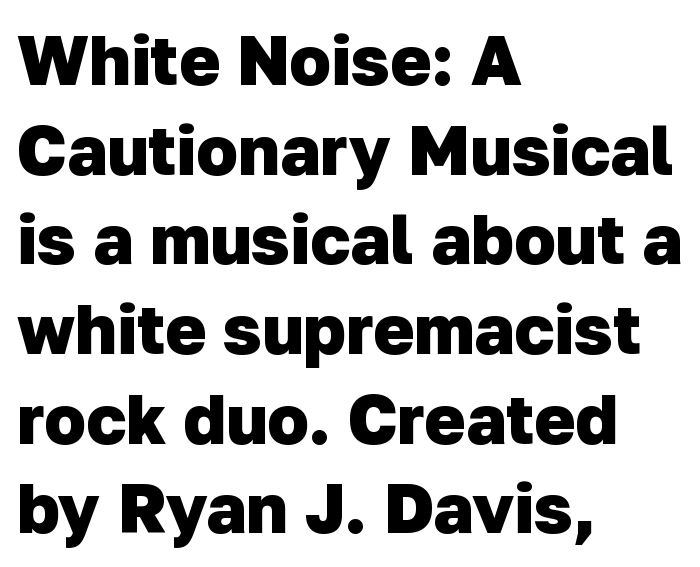
Q: Is the text bold? A: Yes.
Q: Is the typeface a serif or a sans-serif typeface? A: Sans-serif.
Q: Is the text underlined? A: No.
Q: How is the paragraph aligned? A: Left-aligned.
Q: Is the spacing between letters normal or unusually wide? A: Normal.
Q: Is the spacing between lines tight, normal or loose? A: Normal.
Q: Width (condensed, normal, or wide)? A: Normal.
Q: Stroke contrast? A: Low.
Q: x-height? A: Medium.
Q: Monospaced? A: No.
